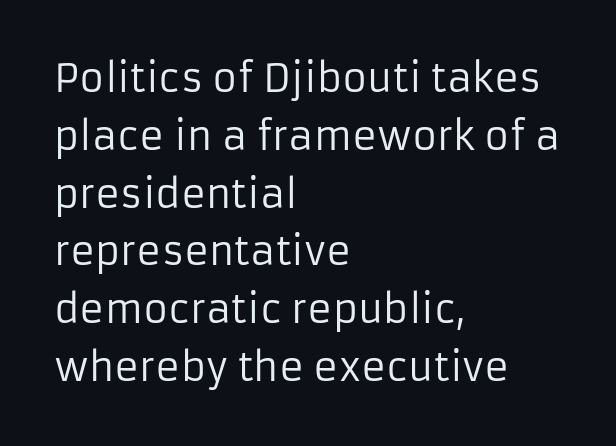
Q: Is the text bold? A: No.
Q: Is the text italic (slanted)? A: No, it is upright.
Q: Is the typeface a serif or a sans-serif typeface? A: Sans-serif.
Q: Is the text underlined? A: No.
Q: How is the paragraph aligned? A: Left-aligned.
Q: Is the spacing between letters normal or unusually wide? A: Normal.
Q: Is the spacing between lines tight, normal or loose? A: Normal.
Q: Width (condensed, normal, or wide)? A: Normal.
Q: Stroke contrast? A: Low.
Q: x-height? A: Medium.
Q: Monospaced? A: No.
